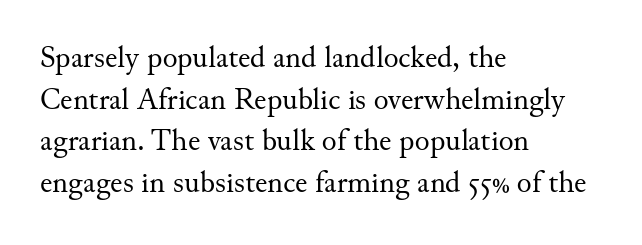
Q: Is the text bold? A: No.
Q: Is the text italic (slanted)? A: No, it is upright.
Q: Is the typeface a serif or a sans-serif typeface? A: Serif.
Q: Is the text underlined? A: No.
Q: How is the paragraph aligned? A: Left-aligned.
Q: Is the spacing between letters normal or unusually wide? A: Normal.
Q: Is the spacing between lines tight, normal or loose? A: Normal.
Q: Width (condensed, normal, or wide)? A: Normal.
Q: Stroke contrast? A: Medium.
Q: x-height? A: Small.
Q: Monospaced? A: No.
